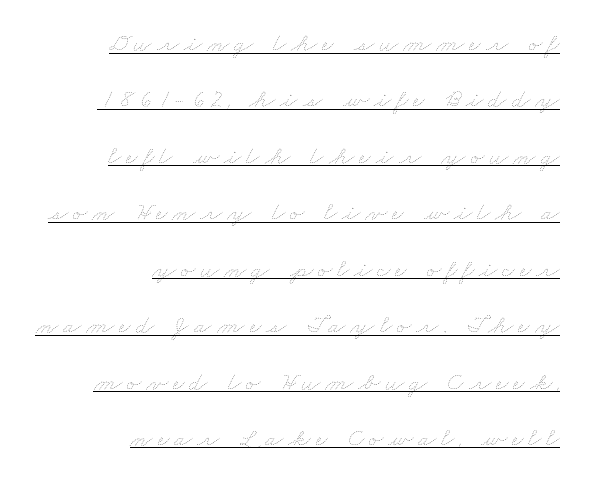
Q: Is the text bold? A: No.
Q: Is the text underlined? A: Yes.
Q: How is the paragraph aligned? A: Right-aligned.
Q: Is the spacing between lines tight, normal or loose? A: Loose.
